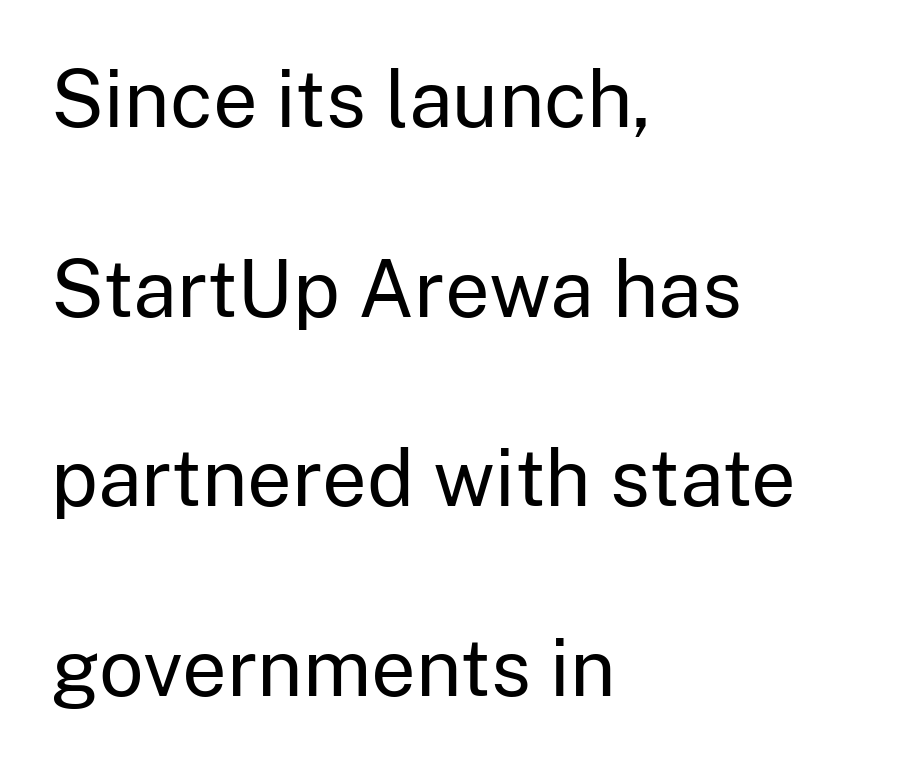
{"serif": "no", "italic": "no", "bold": "no", "weight": "regular", "width": "normal", "stroke_contrast": "low", "x_height": "medium", "monospaced": "no", "underline": "no", "align": "left", "line_spacing": "loose", "line_spacing_ratio": 2.4, "letter_spacing": "normal", "letter_spacing_em": 0.0, "glyph_px": 79}
